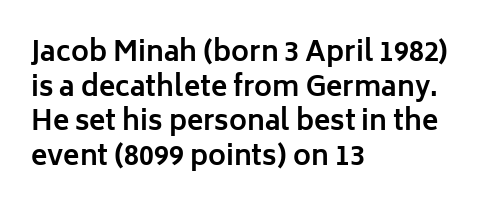
Q: Is the text bold? A: Yes.
Q: Is the text italic (slanted)? A: No, it is upright.
Q: Is the text underlined? A: No.
Q: How is the paragraph aligned? A: Left-aligned.
Q: Is the spacing between letters normal or unusually wide? A: Normal.
Q: Is the spacing between lines tight, normal or loose? A: Normal.
